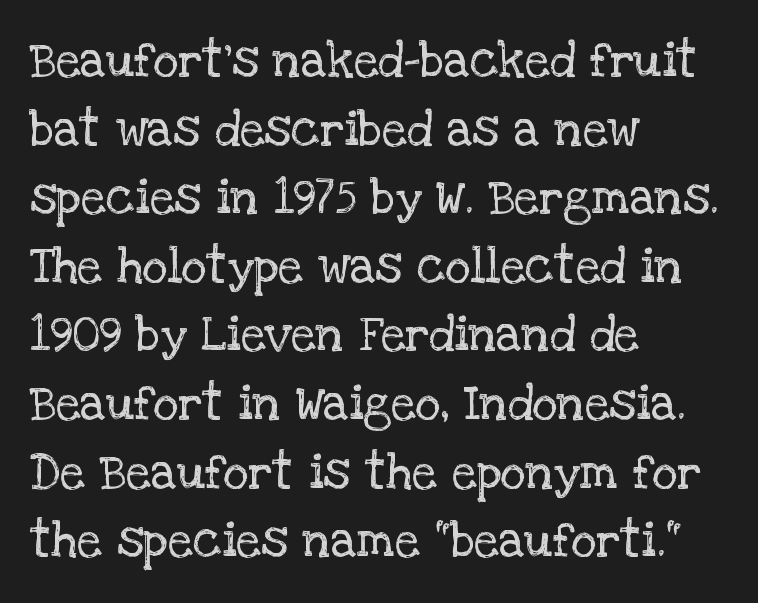
Descender tails drop into unmarked territory. Bold? No — there's no thickening of the strokes. The horizontal fit of the characters is conventional and even. Compared with typical paragraphs, the rows here are spaced about the same. Spacing verdict: proportional, widths tailored to each character. This rendering employs a face with finishing strokes, i.e., a serif.
